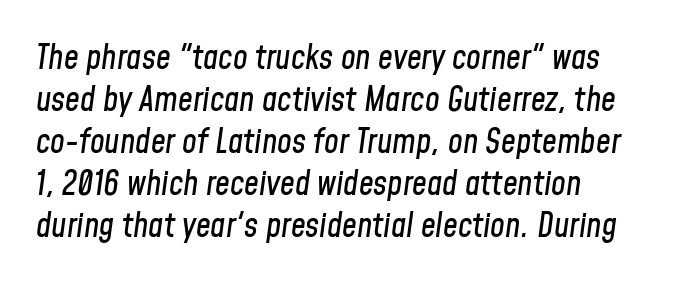
{"italic": "yes", "lean": "right", "slant_degrees": 8, "width": "condensed", "stroke_contrast": "low", "x_height": "medium", "monospaced": "no", "underline": "no", "align": "left", "line_spacing": "normal", "line_spacing_ratio": 1.27, "letter_spacing": "normal", "letter_spacing_em": 0.0, "glyph_px": 33}
